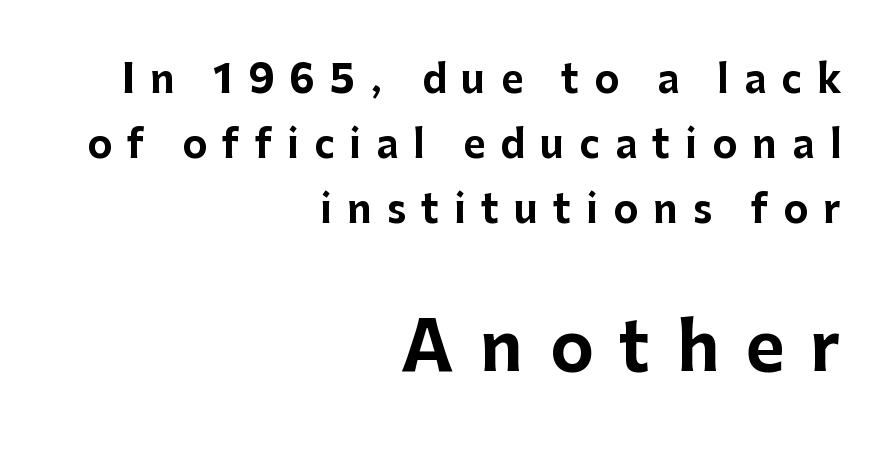
Q: Is the text bold? A: Yes.
Q: Is the text italic (slanted)? A: No, it is upright.
Q: Is the typeface a serif or a sans-serif typeface? A: Sans-serif.
Q: Is the text underlined? A: No.
Q: How is the paragraph aligned? A: Right-aligned.
Q: Is the spacing between letters normal or unusually wide? A: Unusually wide.
Q: Which block of text is set in a larger size, the first (top) or the second (bottom)? A: The second (bottom) one.
Q: Width (condensed, normal, or wide)? A: Normal.
Q: Stroke contrast? A: Low.
Q: x-height? A: Medium.
Q: Monospaced? A: No.
